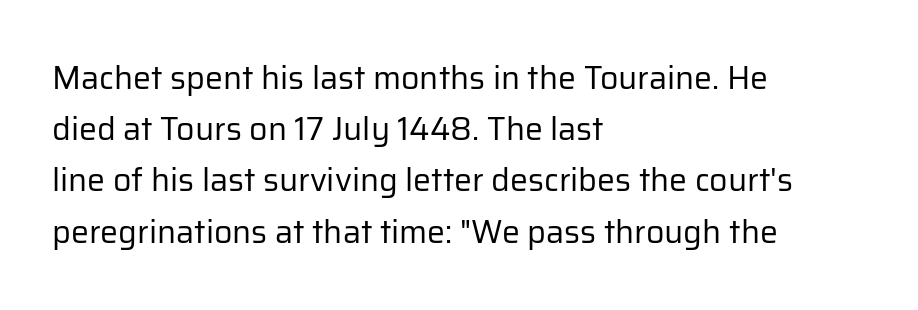
{"serif": "no", "italic": "no", "bold": "no", "weight": "regular", "width": "normal", "stroke_contrast": "low", "x_height": "medium", "monospaced": "no", "underline": "no", "align": "left", "line_spacing": "normal", "line_spacing_ratio": 1.6, "letter_spacing": "normal", "letter_spacing_em": 0.0, "glyph_px": 32}
